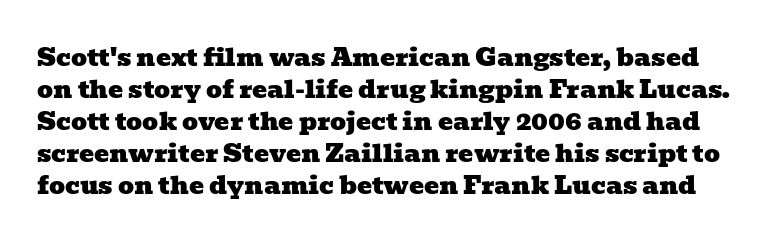
Honestly, there is no underline to notice here at all. Each word holds together tightly as a unit, with standard inter-letter gaps. This sample keeps an unexceptional amount of space between lines.
